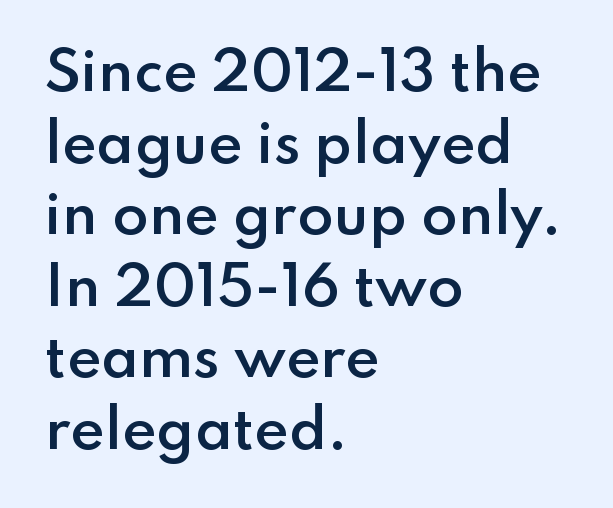
Q: Is the text bold? A: Semi-bold.
Q: Is the text italic (slanted)? A: No, it is upright.
Q: Is the typeface a serif or a sans-serif typeface? A: Sans-serif.
Q: Is the text underlined? A: No.
Q: How is the paragraph aligned? A: Left-aligned.
Q: Is the spacing between letters normal or unusually wide? A: Normal.
Q: Is the spacing between lines tight, normal or loose? A: Normal.
Q: Width (condensed, normal, or wide)? A: Normal.
Q: Stroke contrast? A: Low.
Q: x-height? A: Small.
Q: Monospaced? A: No.
